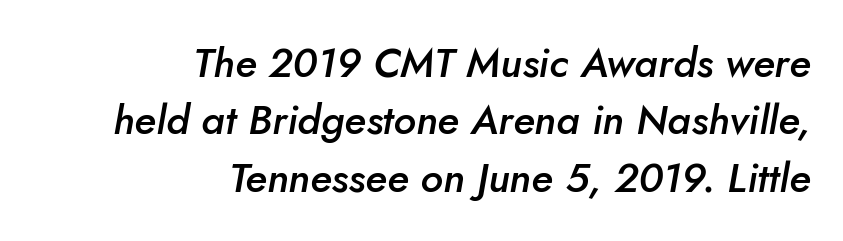
The image shows 41 px semibold type, italic (leaning right); set right-aligned, normal line spacing (1.4x), normal letter spacing, not underlined; low stroke contrast and a small x-height.
